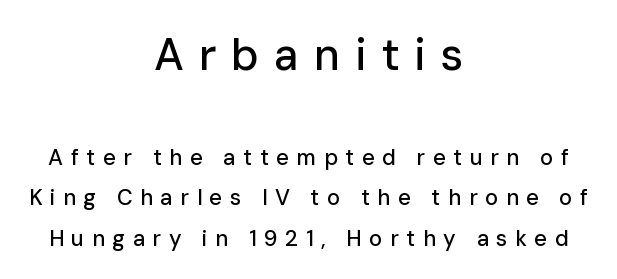
The space beneath each line is pristine and unruled. Examine the stroke ends and you'll find no serifs. Think of a printed novel: that variable character pitch is what you see here. The earlier block is typeset at a bigger size than the later block. Tracking here is generous; glyphs stand well apart from one another. This sample uses an upright cut, with every glyph sitting square on the baseline.
